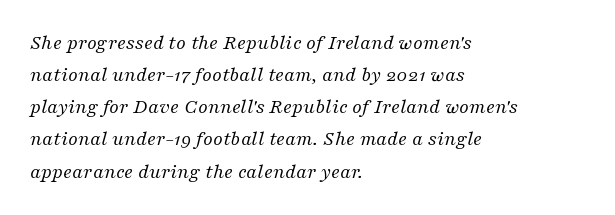
Think standard paragraph weight, or any step lighter than that. The lettering tilts uniformly, giving the passage an italic look. Spacing between characters is what you'd get straight out of the box. The foot of each line stays bare and open. Line beginnings align vertically; line endings do not.
